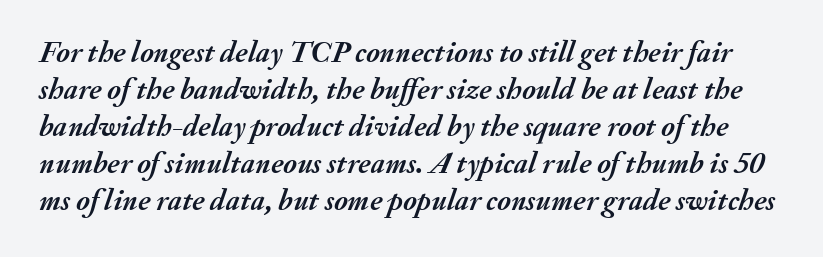
Q: Is the text bold? A: Yes.
Q: Is the text italic (slanted)? A: Yes, it leans right by about 20 degrees.
Q: Is the text underlined? A: No.
Q: Is the spacing between letters normal or unusually wide? A: Normal.
Q: Width (condensed, normal, or wide)? A: Normal.
Q: Stroke contrast? A: Medium.
Q: x-height? A: Small.
Q: Monospaced? A: No.
